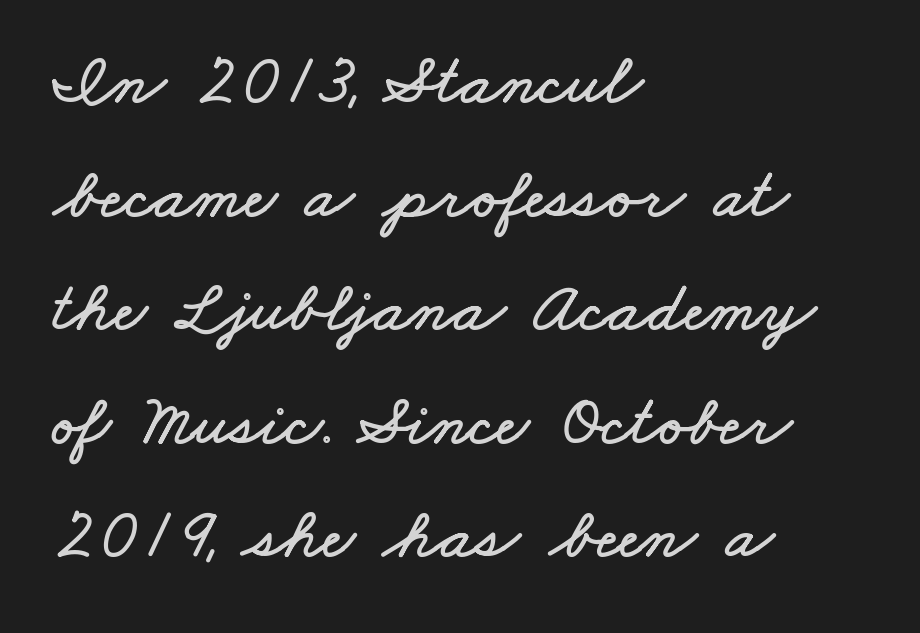
The image shows 71 px wide type; set left-aligned, normal line spacing (1.6x), normal letter spacing, not underlined; low stroke contrast and a small x-height.
